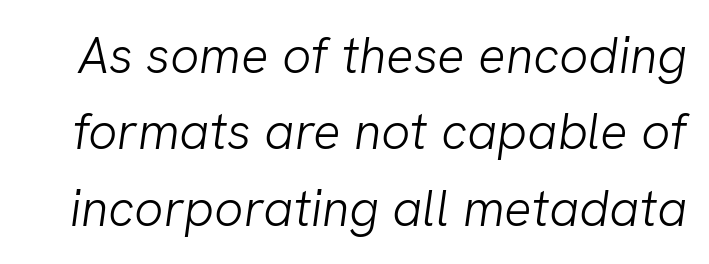
{"serif": "no", "bold": "no", "weight": "light", "width": "normal", "stroke_contrast": "low", "x_height": "medium", "monospaced": "no", "underline": "no", "line_spacing": "normal", "line_spacing_ratio": 1.5, "letter_spacing": "normal", "letter_spacing_em": 0.0, "glyph_px": 51}
